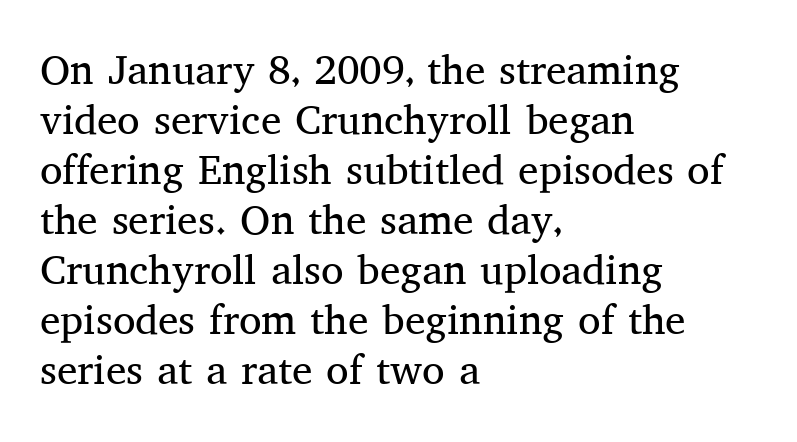
Q: Is the text bold? A: No.
Q: Is the text italic (slanted)? A: No, it is upright.
Q: Is the typeface a serif or a sans-serif typeface? A: Serif.
Q: Is the text underlined? A: No.
Q: How is the paragraph aligned? A: Left-aligned.
Q: Is the spacing between letters normal or unusually wide? A: Normal.
Q: Width (condensed, normal, or wide)? A: Normal.
Q: Stroke contrast? A: Medium.
Q: x-height? A: Medium.
Q: Monospaced? A: No.
